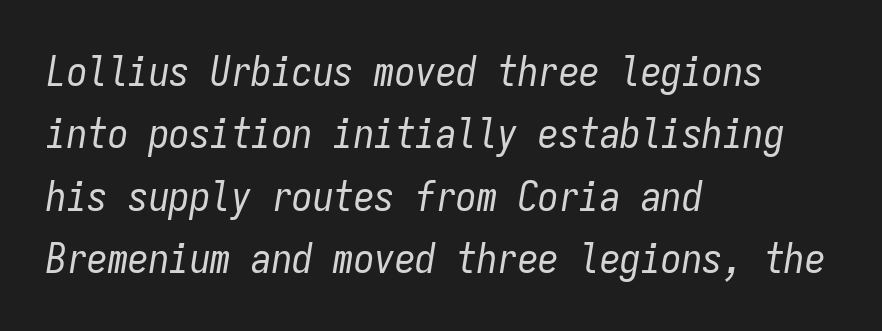
{"italic": "yes", "lean": "right", "slant_degrees": 9, "bold": "no", "weight": "regular", "width": "condensed", "stroke_contrast": "low", "x_height": "medium", "monospaced": "yes", "underline": "no", "align": "left", "line_spacing": "normal", "line_spacing_ratio": 1.52, "letter_spacing": "normal", "letter_spacing_em": 0.0, "glyph_px": 41}
